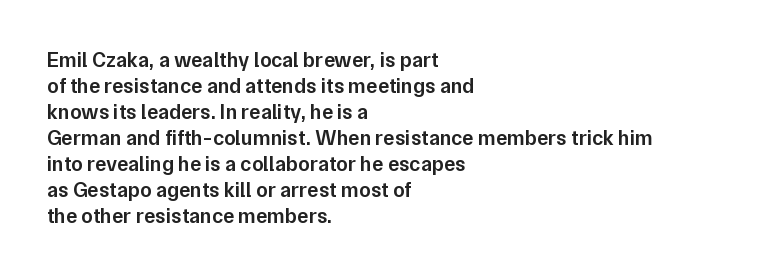
Q: Is the text bold? A: Semi-bold.
Q: Is the text italic (slanted)? A: No, it is upright.
Q: Is the text underlined? A: No.
Q: How is the paragraph aligned? A: Left-aligned.
Q: Is the spacing between letters normal or unusually wide? A: Normal.
